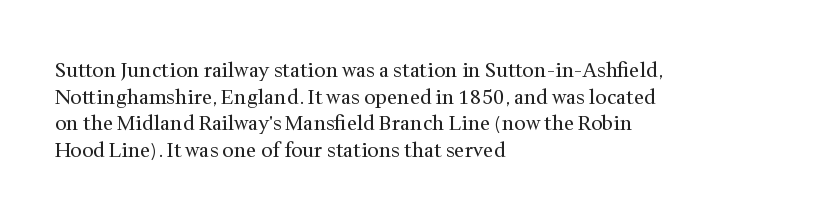
{"italic": "no", "bold": "no", "underline": "no", "align": "left", "line_spacing": "normal", "line_spacing_ratio": 1.33, "letter_spacing": "normal", "letter_spacing_em": 0.0, "glyph_px": 20}
